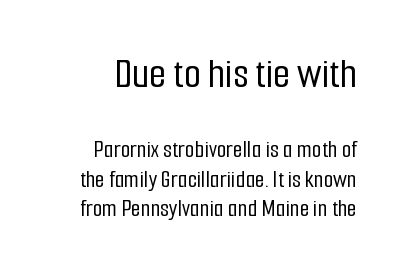
The image shows 44 px condensed sans-serif type, upright; set right-aligned, line spacing 1.18x, normal letter spacing, not underlined; the first (top) block is 1.76x larger; low stroke contrast and a medium x-height.
